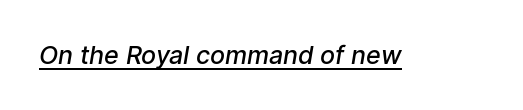
The image shows 25 px text type; set normal letter spacing, underlined.
